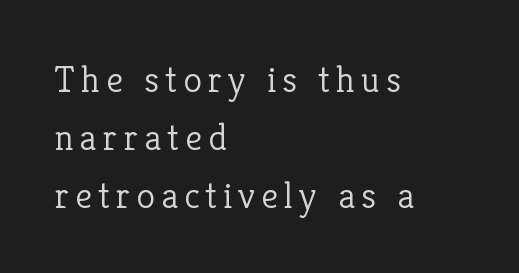
Q: Is the text bold? A: No.
Q: Is the text italic (slanted)? A: No, it is upright.
Q: Is the typeface a serif or a sans-serif typeface? A: Serif.
Q: Is the text underlined? A: No.
Q: How is the paragraph aligned? A: Left-aligned.
Q: Is the spacing between lines tight, normal or loose? A: Normal.
Q: Width (condensed, normal, or wide)? A: Normal.
Q: Stroke contrast? A: Low.
Q: x-height? A: Medium.
Q: Monospaced? A: No.
